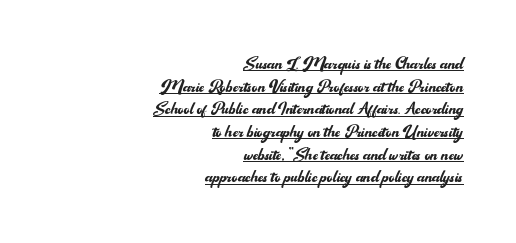
A typesetter would call this zero additional tracking. A baseline rule has been typeset under these characters. The ragged edge is on the left, which tells us the setting is flush right. How would I describe the line gaps? Narrow and economical. Vertical stems look standard width or narrower in stroke.
